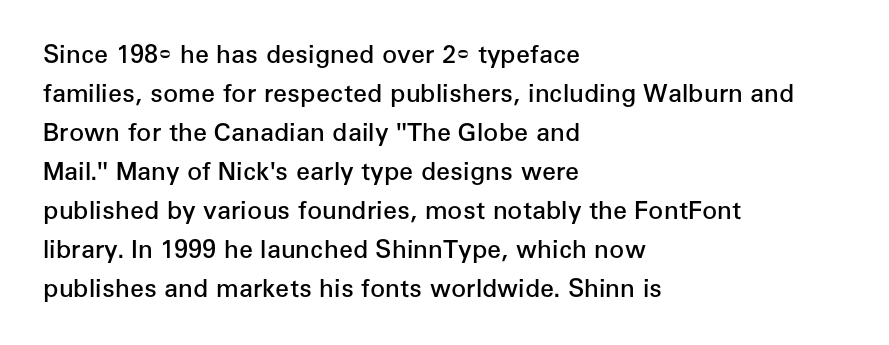
Q: Is the text bold? A: Semi-bold.
Q: Is the text italic (slanted)? A: No, it is upright.
Q: Is the text underlined? A: No.
Q: How is the paragraph aligned? A: Left-aligned.
Q: Is the spacing between letters normal or unusually wide? A: Normal.
Q: Is the spacing between lines tight, normal or loose? A: Normal.
